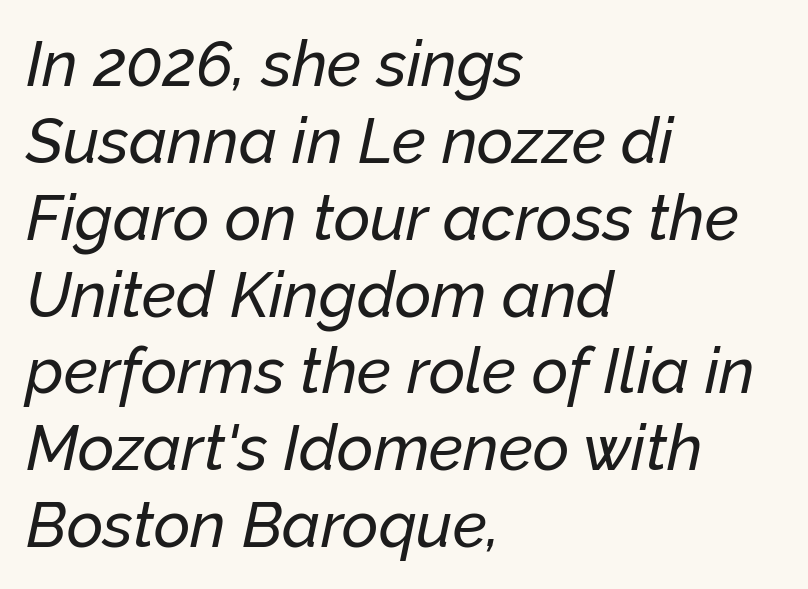
Proportional: the letters do not fall into vertical columns. No word sits above an underline. Italic: yes, the glyphs are oblique. The face used here is rendered with its standard letterfit. The passage is arranged the way most books set body copy — flush left.
